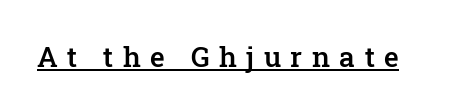
The image shows 28 px semibold serif type, upright; set unusually wide letter spacing (+0.34 em), underlined; low stroke contrast and a medium x-height.
